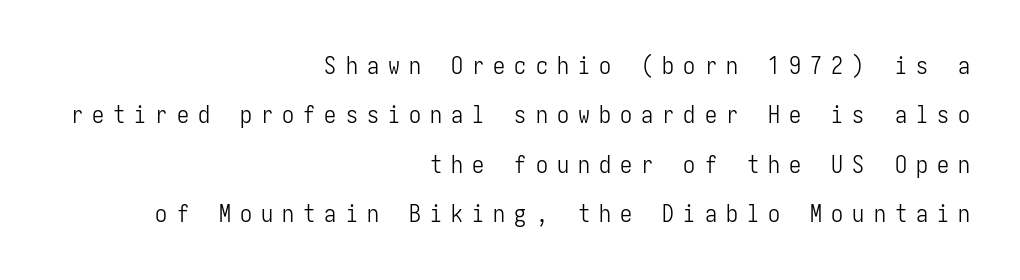
Think standard paragraph weight, or any step lighter than that. The passage is arranged like a letterhead date or caption credit — flush right. The baseline area is clear. Summary of vertical rhythm: relaxed, with wide interline spacing. Posture: vertical. The line texture is sparse and dotted thanks to wide tracking.
